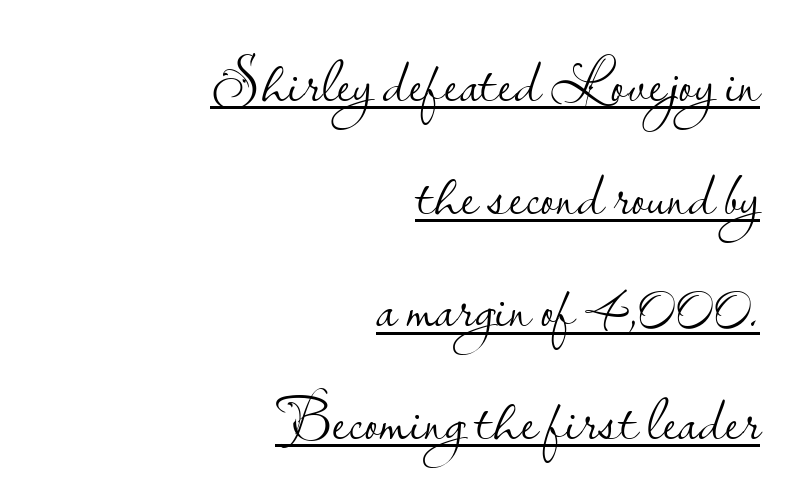
{"serif": "no", "bold": "no", "weight": "light", "width": "normal", "stroke_contrast": "low", "x_height": "small", "monospaced": "no", "underline": "yes", "align": "right", "line_spacing_ratio": 1.76, "letter_spacing": "normal", "letter_spacing_em": 0.0, "glyph_px": 64}
